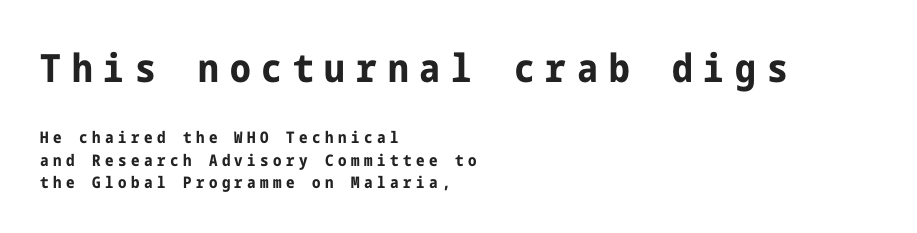
{"serif": "no", "italic": "no", "bold": "yes", "weight": "bold", "width": "condensed", "stroke_contrast": "low", "x_height": "medium", "underline": "no", "align": "left", "line_spacing": "normal", "line_spacing_ratio": 1.39, "letter_spacing": "wide", "letter_spacing_em": 0.28, "larger_block": "first", "size_ratio": 2.44, "glyph_px": 39}
